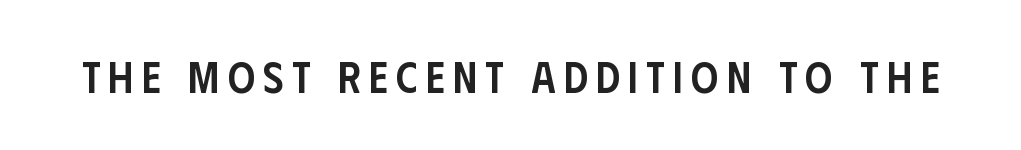
{"serif": "no", "italic": "no", "bold": "semi", "weight": "semibold", "width": "condensed", "stroke_contrast": "low", "x_height": "large", "monospaced": "no", "underline": "no", "glyph_px": 43}
